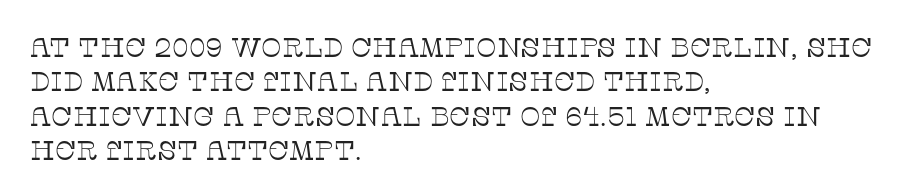
The image shows 27 px text type, upright; set left-aligned, normal line spacing (1.27x), normal letter spacing, not underlined.
